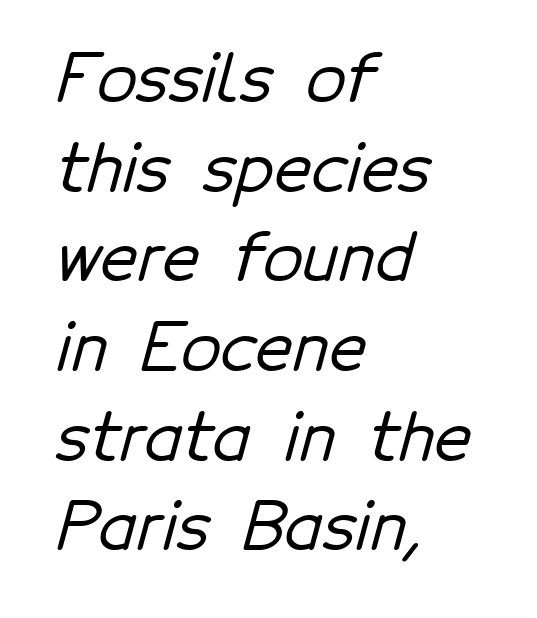
Q: Is the typeface a serif or a sans-serif typeface? A: Sans-serif.
Q: Is the text underlined? A: No.
Q: How is the paragraph aligned? A: Left-aligned.
Q: Is the spacing between letters normal or unusually wide? A: Normal.
Q: Is the spacing between lines tight, normal or loose? A: Normal.
Q: Width (condensed, normal, or wide)? A: Normal.
Q: Stroke contrast? A: Low.
Q: x-height? A: Medium.
Q: Monospaced? A: No.
